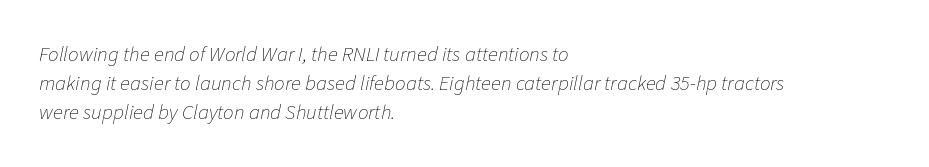
Look at the tracking — it's just the regular setting, nothing added. Decoration check: the copy has no underline. Think standard paragraph weight, or any step lighter than that. Is the type slanted? Yes — the strokes lean at a clear angle. One glance says typical: line gaps are just what's usual.
